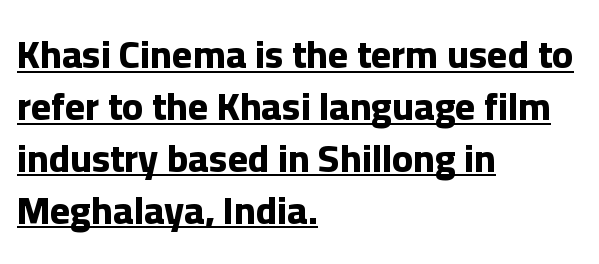
These lines keep a tight, regular rhythm from letter to letter. Proportional: the letters do not fall into vertical columns. Letterform terminals end flat and unadorned throughout the passage. These lines carry a lot of weight — the face is fully bold. Evenly set lines give the paragraph a standard silhouette. Unlike italic type, these characters show no tilt at all.
